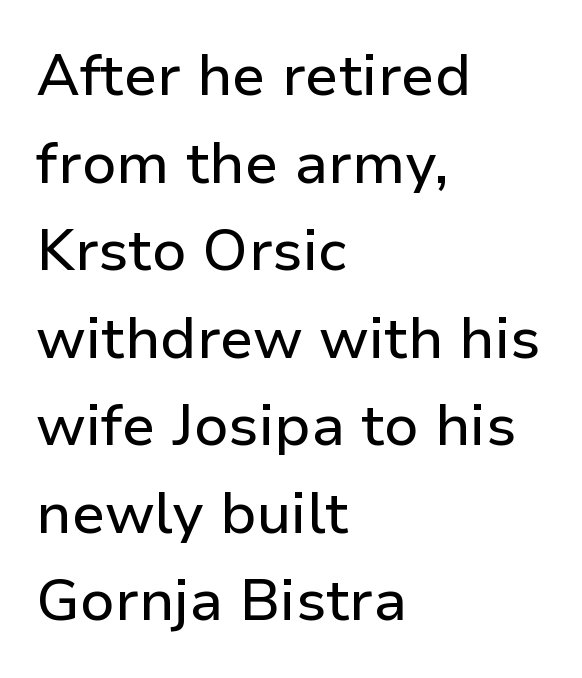
Q: Is the text italic (slanted)? A: No, it is upright.
Q: Is the typeface a serif or a sans-serif typeface? A: Sans-serif.
Q: Is the text underlined? A: No.
Q: How is the paragraph aligned? A: Left-aligned.
Q: Is the spacing between letters normal or unusually wide? A: Normal.
Q: Is the spacing between lines tight, normal or loose? A: Normal.
Q: Width (condensed, normal, or wide)? A: Normal.
Q: Stroke contrast? A: Low.
Q: x-height? A: Medium.
Q: Monospaced? A: No.
